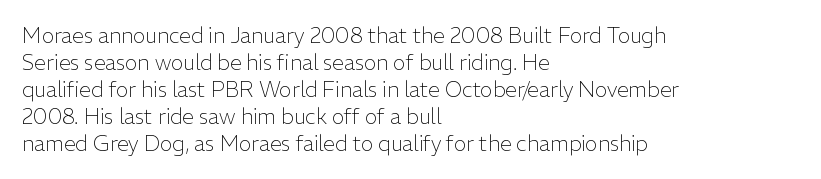
{"italic": "no", "bold": "no", "underline": "no", "align": "left", "line_spacing": "normal", "line_spacing_ratio": 1.28, "letter_spacing": "normal", "letter_spacing_em": 0.0, "glyph_px": 21}
